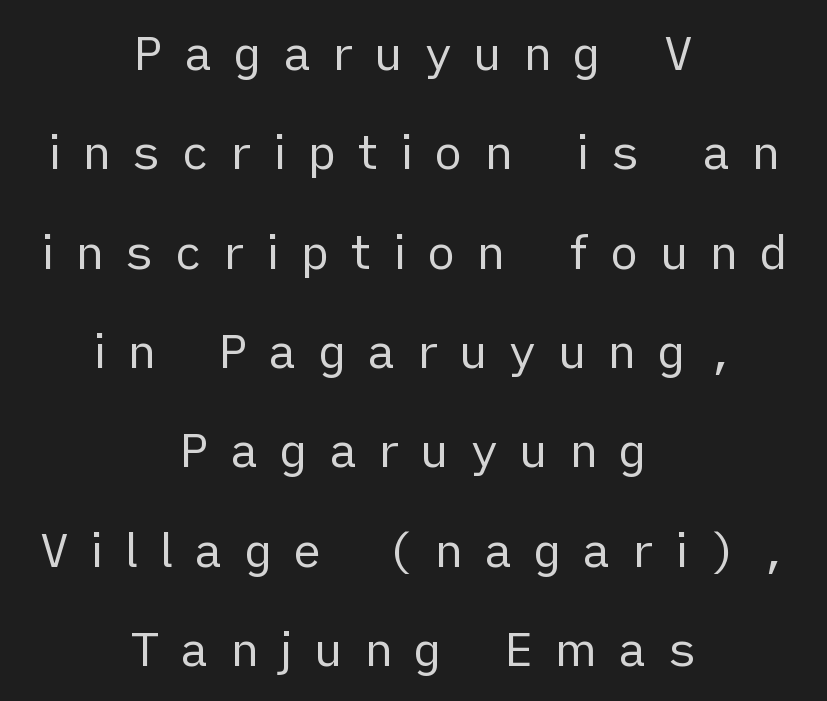
{"serif": "no", "italic": "no", "bold": "no", "weight": "regular", "width": "normal", "stroke_contrast": "low", "x_height": "medium", "monospaced": "no", "underline": "no", "align": "center", "line_spacing": "loose", "line_spacing_ratio": 2.07, "letter_spacing": "wide", "letter_spacing_em": 0.43, "glyph_px": 48}
